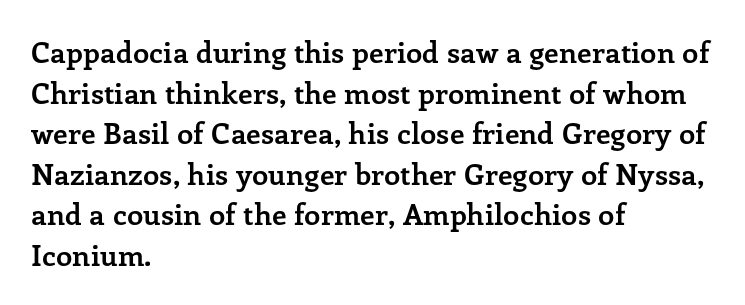
Q: Is the text bold? A: Yes.
Q: Is the text italic (slanted)? A: No, it is upright.
Q: Is the typeface a serif or a sans-serif typeface? A: Serif.
Q: Is the text underlined? A: No.
Q: How is the paragraph aligned? A: Left-aligned.
Q: Is the spacing between letters normal or unusually wide? A: Normal.
Q: Is the spacing between lines tight, normal or loose? A: Normal.
Q: Width (condensed, normal, or wide)? A: Normal.
Q: Stroke contrast? A: Low.
Q: x-height? A: Medium.
Q: Monospaced? A: No.
